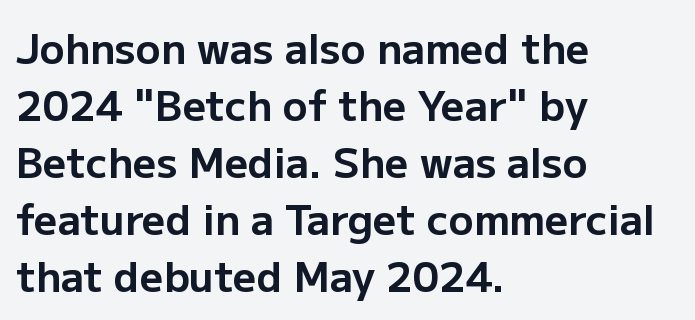
The image shows 41 px bold sans-serif type, upright; set left-aligned, normal line spacing (1.39x), normal letter spacing, not underlined; low stroke contrast and a medium x-height.
